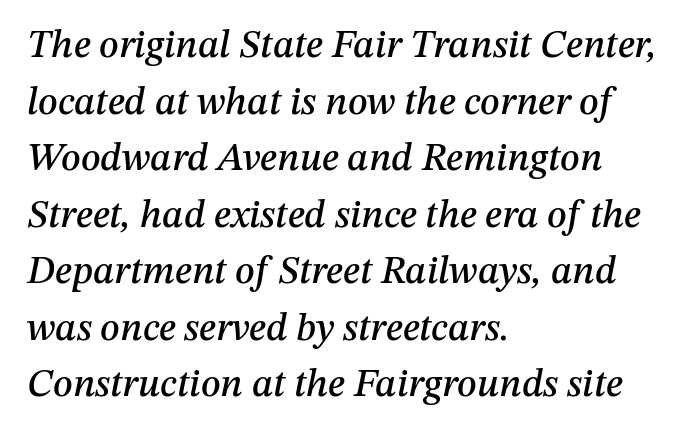
The image shows 39 px text type, italic (leaning right); set left-aligned, normal line spacing (1.45x), normal letter spacing, not underlined; medium stroke contrast and a medium x-height.
